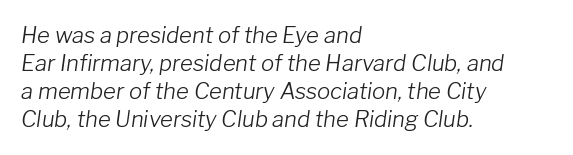
The words here are not underlined. Posture: slanted. The tracking reads as untouched default to a designer's eye. Line beginnings align vertically; line endings do not.
